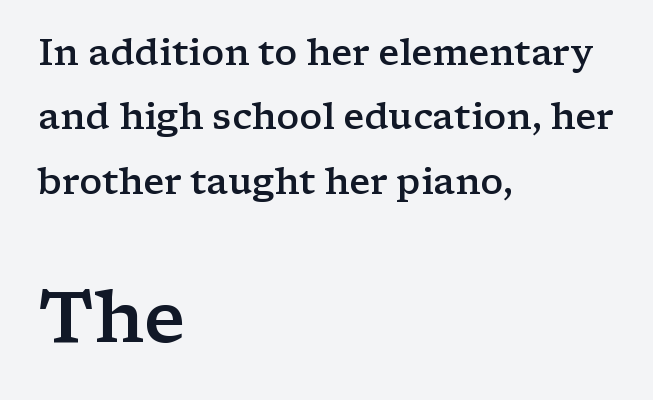
Q: Is the text bold? A: Semi-bold.
Q: Is the text italic (slanted)? A: No, it is upright.
Q: Is the typeface a serif or a sans-serif typeface? A: Serif.
Q: Is the text underlined? A: No.
Q: How is the paragraph aligned? A: Left-aligned.
Q: Is the spacing between letters normal or unusually wide? A: Normal.
Q: Which block of text is set in a larger size, the first (top) or the second (bottom)? A: The second (bottom) one.
Q: Width (condensed, normal, or wide)? A: Wide.
Q: Stroke contrast? A: Low.
Q: x-height? A: Medium.
Q: Monospaced? A: No.
